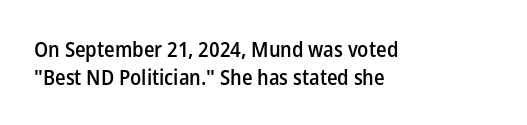
The image shows 21 px text type, upright; set left-aligned, normal line spacing (1.33x), normal letter spacing, not underlined.
